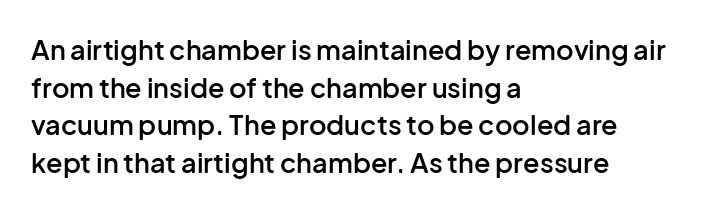
Q: Is the text bold? A: Semi-bold.
Q: Is the text italic (slanted)? A: No, it is upright.
Q: Is the text underlined? A: No.
Q: How is the paragraph aligned? A: Left-aligned.
Q: Is the spacing between letters normal or unusually wide? A: Normal.
Q: Is the spacing between lines tight, normal or loose? A: Normal.
